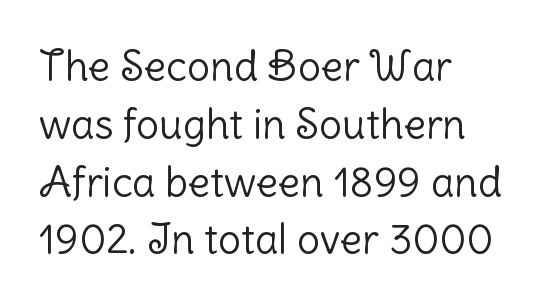
The rendering uses natural spacing where letterforms have individual widths. Weight: in the light-to-regular range. The text was rendered using a sans face with plain stroke endings. Compared with typical body copy, the letter spacing here is the same. Short and long lines alike share a common starting point at left. Type without underlining.
